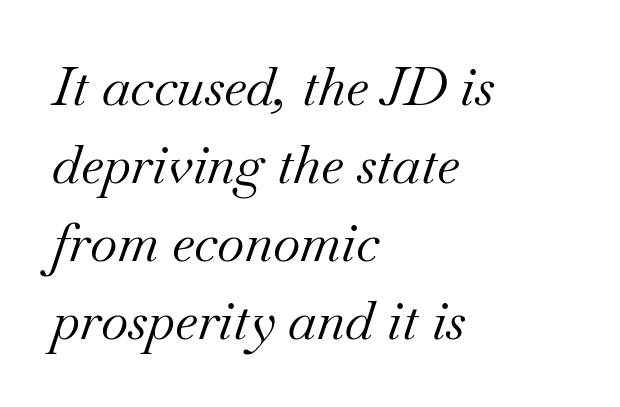
Q: Is the text bold? A: No.
Q: Is the text italic (slanted)? A: Yes, it leans right by about 18 degrees.
Q: Is the typeface a serif or a sans-serif typeface? A: Serif.
Q: Is the text underlined? A: No.
Q: How is the paragraph aligned? A: Left-aligned.
Q: Is the spacing between letters normal or unusually wide? A: Normal.
Q: Is the spacing between lines tight, normal or loose? A: Normal.
Q: Width (condensed, normal, or wide)? A: Normal.
Q: Stroke contrast? A: Medium.
Q: x-height? A: Small.
Q: Monospaced? A: No.
